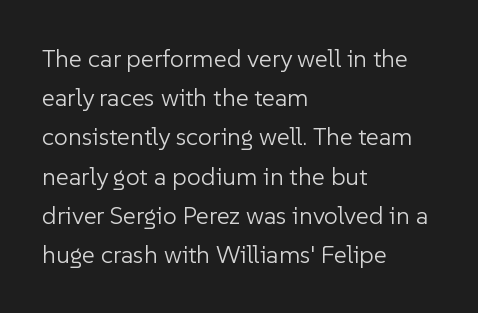
Q: Is the text bold? A: No.
Q: Is the text italic (slanted)? A: No, it is upright.
Q: Is the text underlined? A: No.
Q: How is the paragraph aligned? A: Left-aligned.
Q: Is the spacing between letters normal or unusually wide? A: Normal.
Q: Is the spacing between lines tight, normal or loose? A: Normal.
